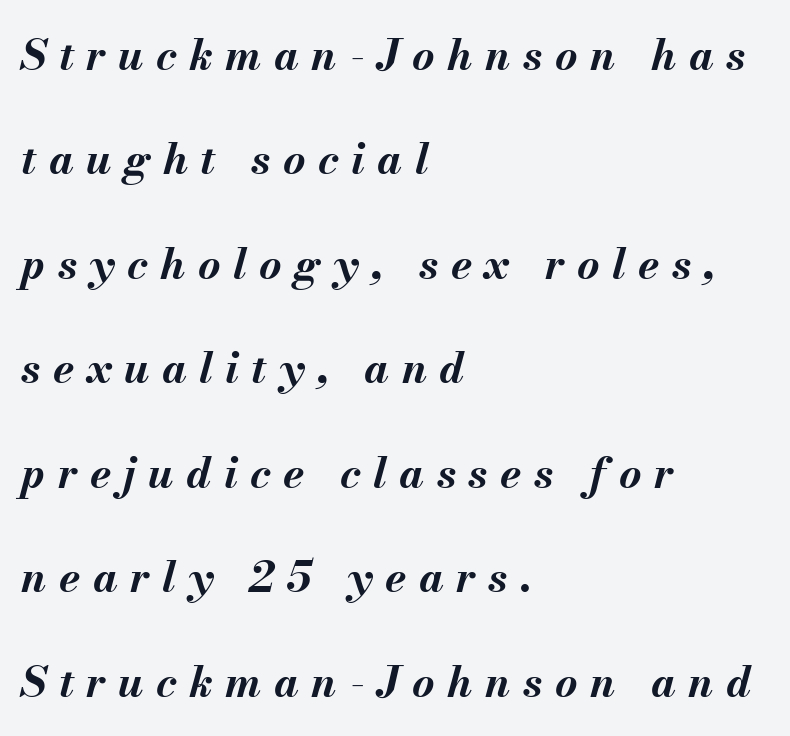
Quick note: italic. You'd pick this weight for a headline — it's a proper bold. Left-aligned paragraph, ragged on the right. Check under the words: just untouched page. One glance says open: line gaps are wider than usual. This rendering widens character spacing well past its baseline value.
